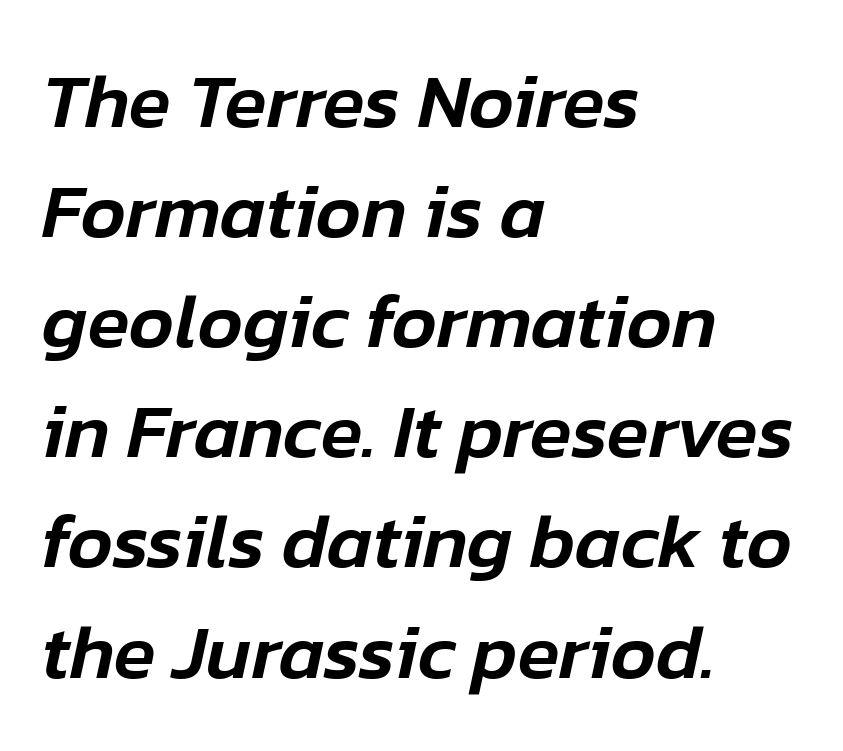
Q: Is the text italic (slanted)? A: Yes, it leans right by about 12 degrees.
Q: Is the text underlined? A: No.
Q: How is the paragraph aligned? A: Left-aligned.
Q: Is the spacing between letters normal or unusually wide? A: Normal.
Q: Is the spacing between lines tight, normal or loose? A: Normal.
Q: Width (condensed, normal, or wide)? A: Normal.
Q: Stroke contrast? A: Low.
Q: x-height? A: Medium.
Q: Monospaced? A: No.
